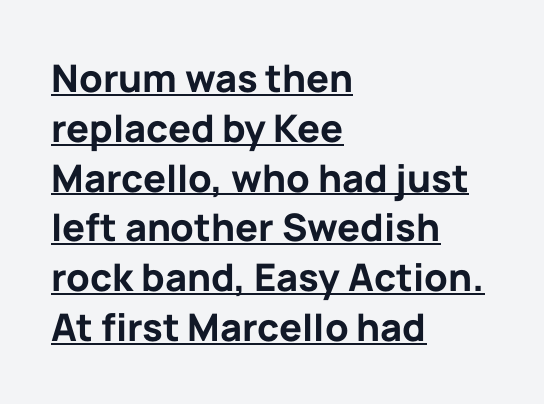
The image shows 38 px bold sans-serif type, upright; set left-aligned, normal line spacing (1.31x), normal letter spacing, underlined; low stroke contrast and a medium x-height.
